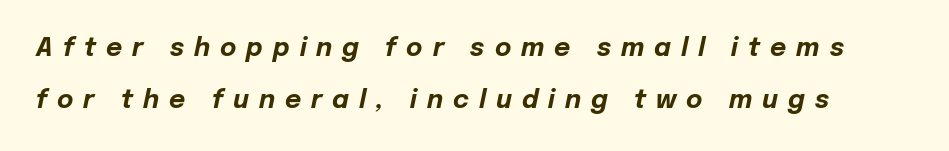
Q: Is the text bold? A: Yes.
Q: Is the text italic (slanted)? A: Yes, it leans right by about 12 degrees.
Q: Is the text underlined? A: No.
Q: Is the spacing between letters normal or unusually wide? A: Unusually wide.
Q: Is the spacing between lines tight, normal or loose? A: Loose.
